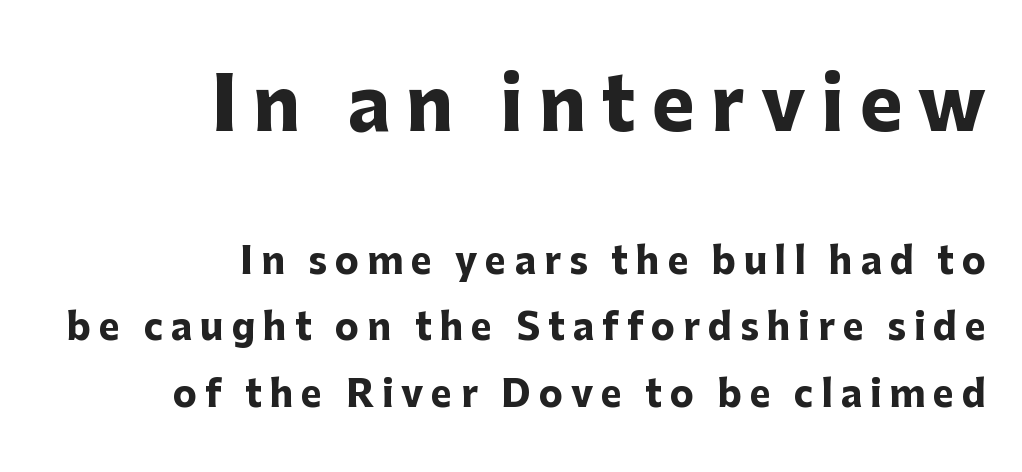
The image shows 72 px heavy sans-serif type, upright; set right-aligned, line spacing 1.84x, unusually wide letter spacing (+0.22 em), not underlined; the first (top) block is 2.0x larger; low stroke contrast and a medium x-height.
